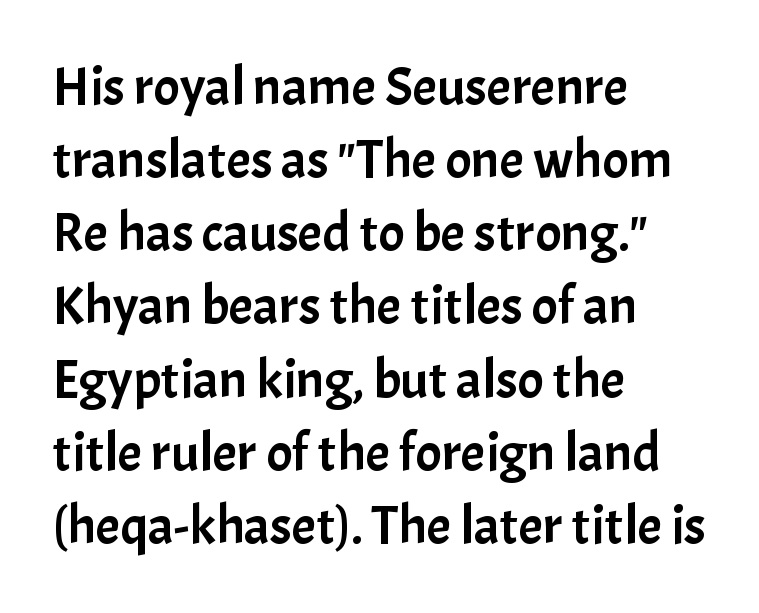
Rendered with straight, roman letterforms. The setting favours the left margin, as ordinary paragraphs usually do. A normal amount of white space separates one row of letters from the next. Font category for this specimen: sans-serif. Default kerning and tracking; the words read as compact shapes.
